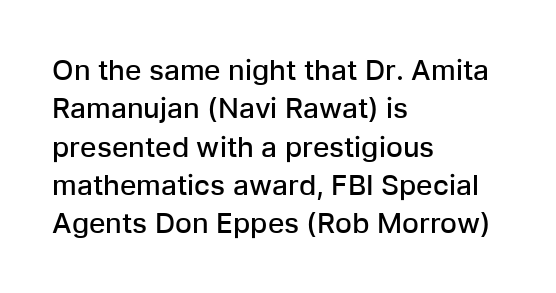
Q: Is the text bold? A: Semi-bold.
Q: Is the text italic (slanted)? A: No, it is upright.
Q: Is the typeface a serif or a sans-serif typeface? A: Sans-serif.
Q: Is the text underlined? A: No.
Q: How is the paragraph aligned? A: Left-aligned.
Q: Is the spacing between letters normal or unusually wide? A: Normal.
Q: Is the spacing between lines tight, normal or loose? A: Normal.
Q: Width (condensed, normal, or wide)? A: Normal.
Q: Stroke contrast? A: Low.
Q: x-height? A: Medium.
Q: Monospaced? A: No.
